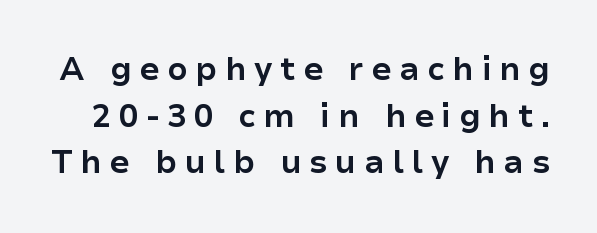
{"serif": "no", "italic": "no", "bold": "yes", "weight": "bold", "width": "normal", "stroke_contrast": "low", "x_height": "medium", "monospaced": "no", "underline": "no", "line_spacing": "normal", "line_spacing_ratio": 1.46, "letter_spacing": "wide", "letter_spacing_em": 0.24, "glyph_px": 32}
